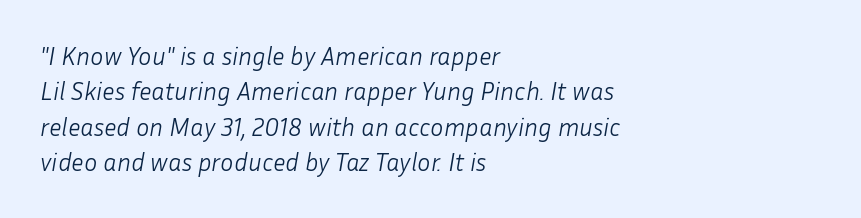
{"italic": "yes", "lean": "right", "slant_degrees": 10, "bold": "no", "underline": "no", "align": "left", "line_spacing": "normal", "line_spacing_ratio": 1.42, "letter_spacing": "normal", "letter_spacing_em": 0.0, "glyph_px": 25}
